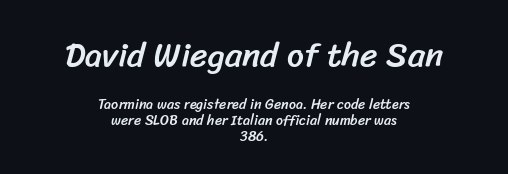
{"serif": "no", "width": "normal", "stroke_contrast": "low", "x_height": "medium", "monospaced": "no", "underline": "no", "align": "center", "line_spacing_ratio": 1.16, "letter_spacing": "normal", "letter_spacing_em": 0.0, "larger_block": "first", "size_ratio": 2.43, "glyph_px": 34}
